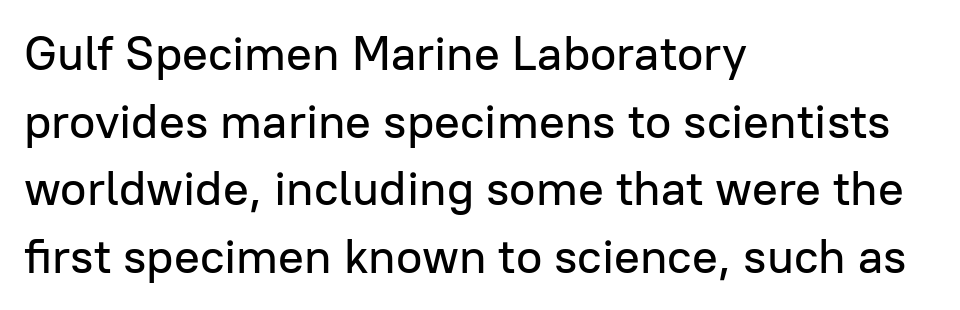
{"serif": "no", "italic": "no", "width": "normal", "stroke_contrast": "low", "x_height": "medium", "monospaced": "no", "underline": "no", "align": "left", "line_spacing": "normal", "line_spacing_ratio": 1.41, "letter_spacing": "normal", "letter_spacing_em": 0.0, "glyph_px": 48}
